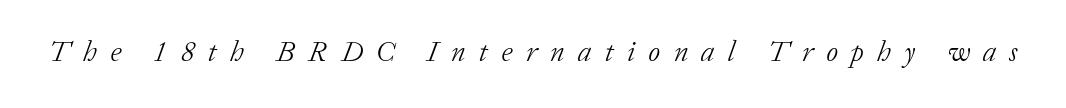
Q: Is the text bold? A: No.
Q: Is the text italic (slanted)? A: Yes, it leans right by about 20 degrees.
Q: Is the typeface a serif or a sans-serif typeface? A: Serif.
Q: Is the text underlined? A: No.
Q: Is the spacing between letters normal or unusually wide? A: Unusually wide.
Q: Width (condensed, normal, or wide)? A: Normal.
Q: Stroke contrast? A: Low.
Q: x-height? A: Medium.
Q: Monospaced? A: No.
